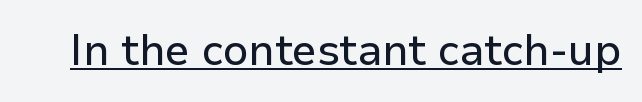
The image shows 43 px sans-serif type, upright; set normal letter spacing, underlined; low stroke contrast and a medium x-height.
